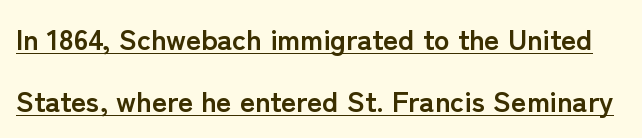
Emphasis is given by a line drawn under the lettering. Typesetter's note: full bold, strokes at maximum text heaviness. You could fit nearly another row in the gap between these rows. This sample has the flowing, uneven cadence of proportional lettering. Unlike italic type, these characters show no tilt at all. I'd call this a sans setting — the letters go barefoot.
